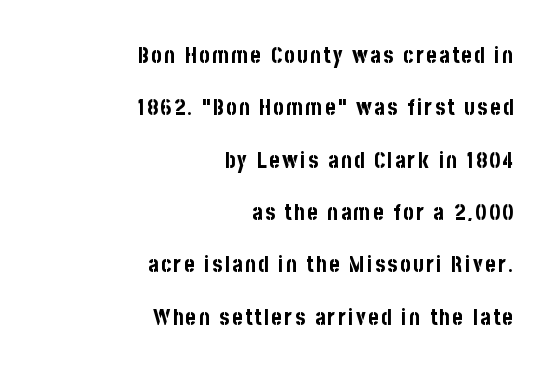
The image shows 22 px bold type, upright; set right-aligned, loose line spacing (2.38x), not underlined.
